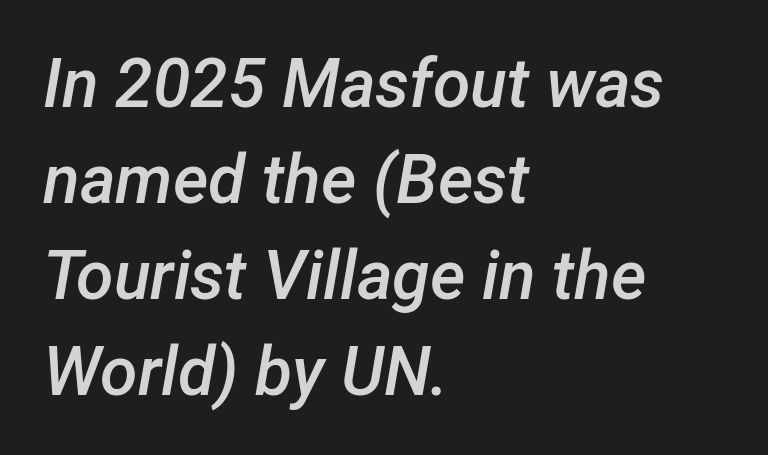
{"italic": "yes", "lean": "right", "slant_degrees": 12, "bold": "semi", "weight": "semibold", "width": "normal", "stroke_contrast": "low", "x_height": "medium", "monospaced": "no", "underline": "no", "align": "left", "line_spacing": "normal", "line_spacing_ratio": 1.41, "letter_spacing": "normal", "letter_spacing_em": 0.0, "glyph_px": 68}
